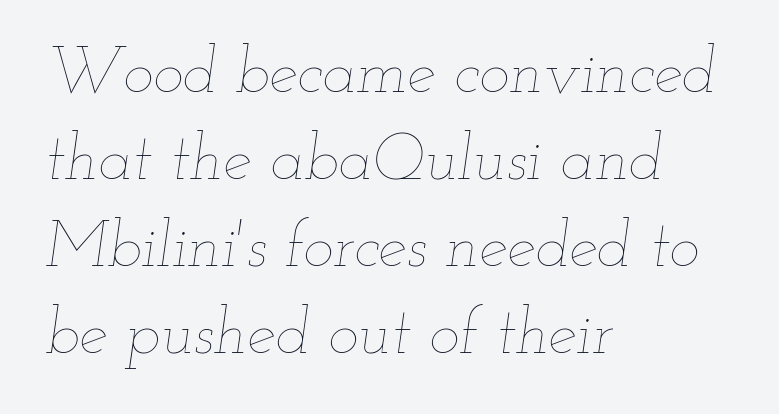
Type without underlining. Each new line begins a customary step beneath the previous one. Letter spacing: default. Varying glyph widths throughout — classic text-font behaviour.
